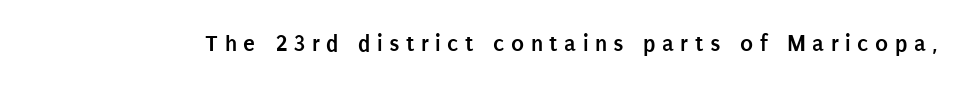
The image shows 24 px bold type, upright; set unusually wide letter spacing (+0.27 em), not underlined.
